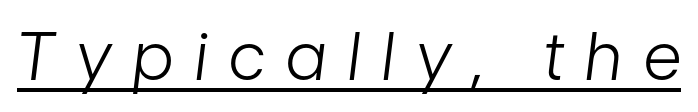
Q: Is the text bold? A: No.
Q: Is the text italic (slanted)? A: Yes, it leans right by about 7 degrees.
Q: Is the text underlined? A: Yes.
Q: Is the spacing between letters normal or unusually wide? A: Unusually wide.
Q: Width (condensed, normal, or wide)? A: Condensed.
Q: Stroke contrast? A: Low.
Q: x-height? A: Medium.
Q: Monospaced? A: No.
